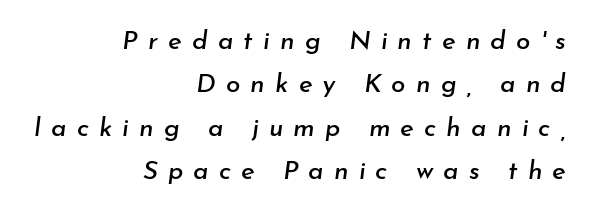
Q: Is the text italic (slanted)? A: Yes, it leans right by about 7 degrees.
Q: Is the text underlined? A: No.
Q: How is the paragraph aligned? A: Right-aligned.
Q: Is the spacing between letters normal or unusually wide? A: Unusually wide.
Q: Is the spacing between lines tight, normal or loose? A: Normal.
